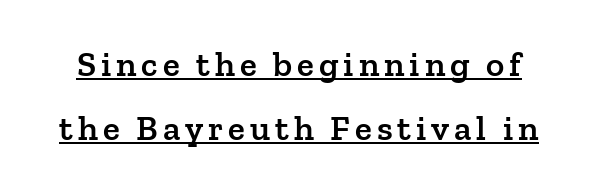
You could not count columns in this text — the font is proportionally spaced. Yep, those are serifs on the letters. Notice how the stems are strictly vertical — no italics here. Set as a demibold, roughly 600 on the weight scale. The rendering uses the underline text-decoration.
